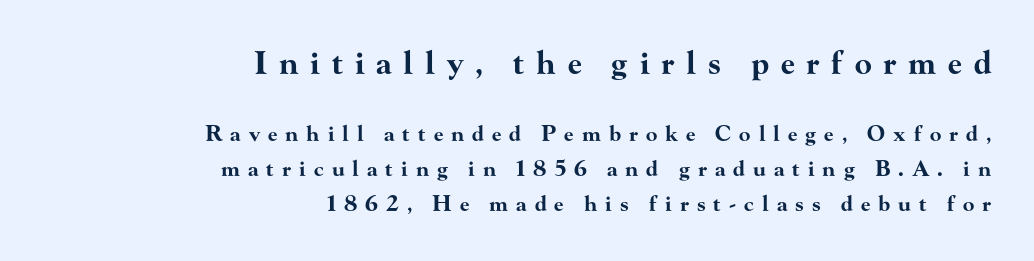
The image shows 31 px bold, wide serif type, upright; set right-aligned, normal line spacing (1.67x), unusually wide letter spacing (+0.38 em), not underlined; the first (top) block is 1.48x larger; high stroke contrast and a small x-height.
